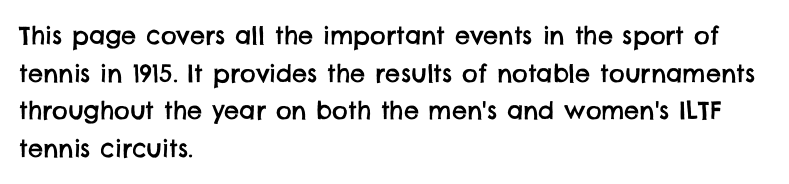
The image shows 24 px text type; set left-aligned, normal line spacing (1.57x), normal letter spacing, not underlined.
